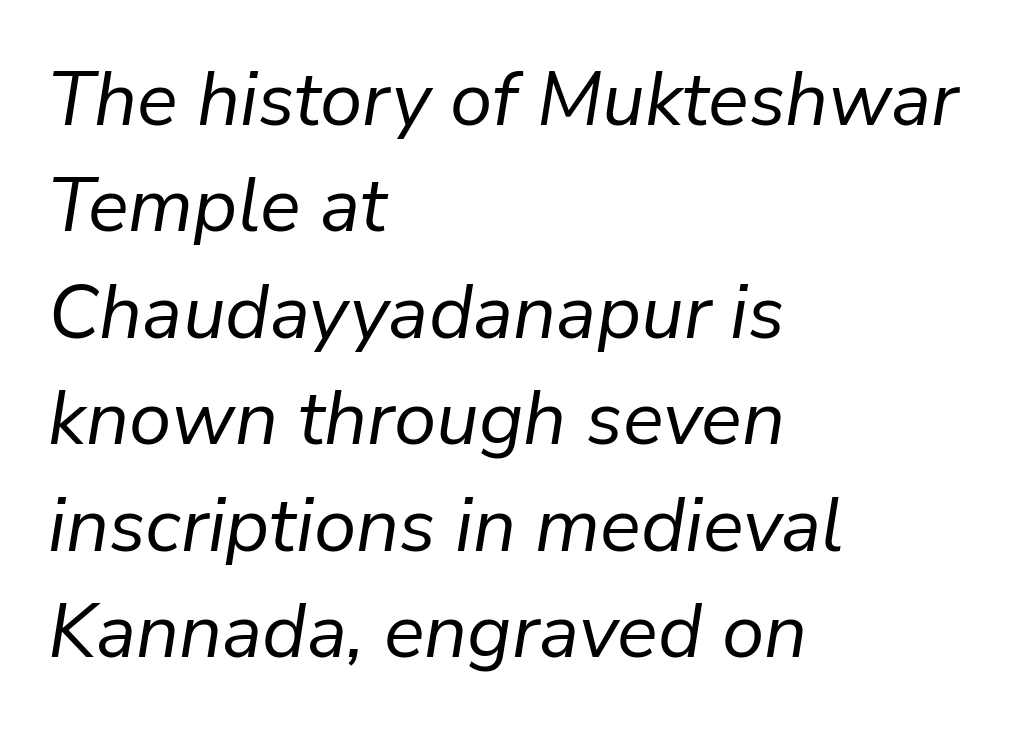
No word sits above an underline. Successive baselines arrive at the customary interval. The passage shown leans; its letterforms are oblique. Layout note: lines flush left. Standard letterfit; no display-style spreading of the glyphs.
